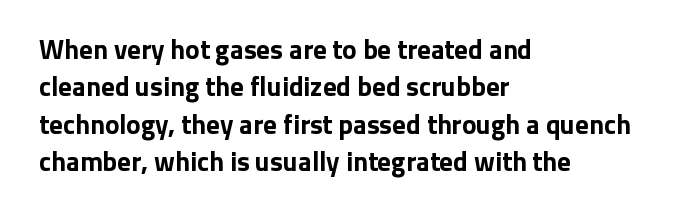
The image shows 27 px bold type, upright; set left-aligned, normal line spacing (1.38x), normal letter spacing, not underlined.
